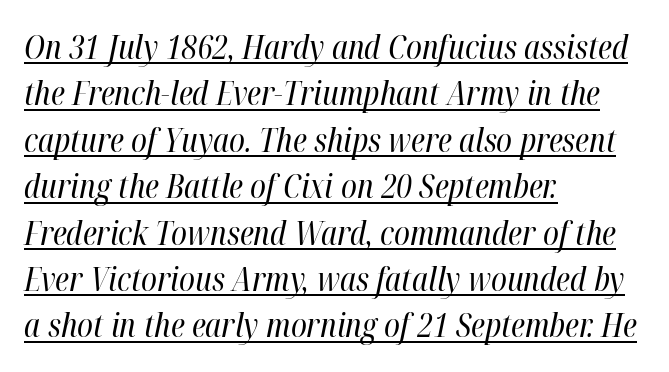
The passage shown is underscored from start to finish. Caption: standard tracking, unaltered. Whoever set this chose a conventional vertical rhythm. Think of a printed novel: that variable character pitch is what you see here.
